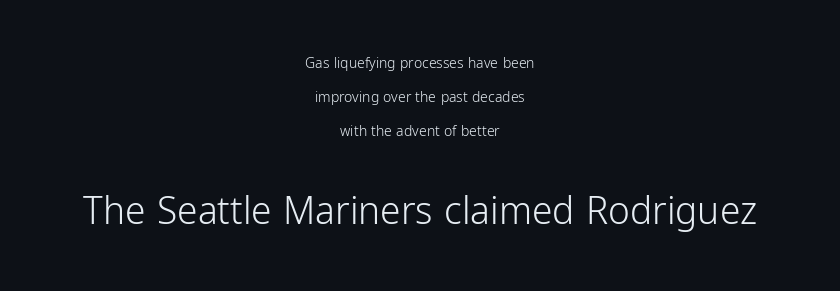
{"serif": "no", "italic": "no", "bold": "no", "weight": "light", "width": "condensed", "stroke_contrast": "low", "x_height": "medium", "monospaced": "no", "underline": "no", "align": "center", "line_spacing": "loose", "line_spacing_ratio": 2.43, "letter_spacing": "normal", "letter_spacing_em": 0.0, "larger_block": "second", "size_ratio": 2.64, "glyph_px": 37}
